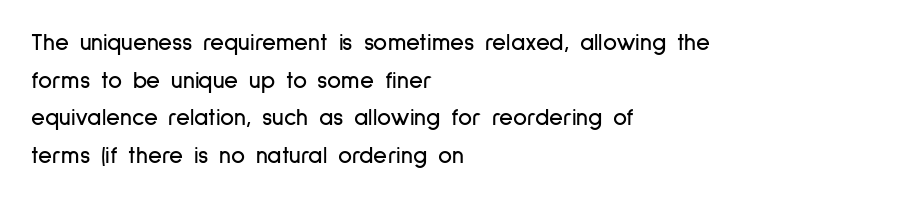
The image shows 24 px text type, upright; set left-aligned, normal line spacing (1.57x), normal letter spacing, not underlined.
